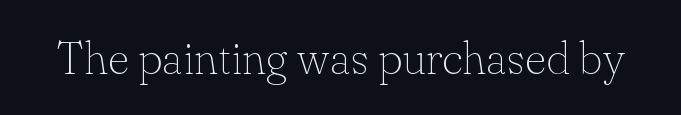
{"serif": "yes", "italic": "no", "bold": "no", "weight": "thin", "width": "normal", "stroke_contrast": "low", "x_height": "small", "monospaced": "no", "underline": "no", "letter_spacing": "normal", "letter_spacing_em": 0.0, "glyph_px": 46}
